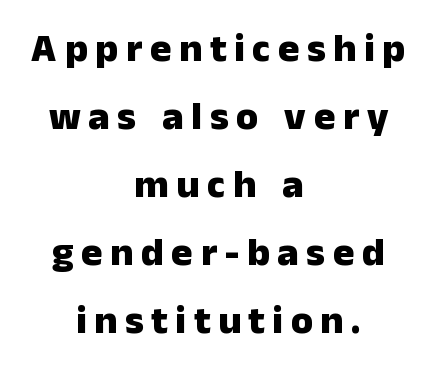
The image shows 40 px heavy sans-serif type, upright; set centered, normal line spacing (1.7x), not underlined; low stroke contrast and a medium x-height.
